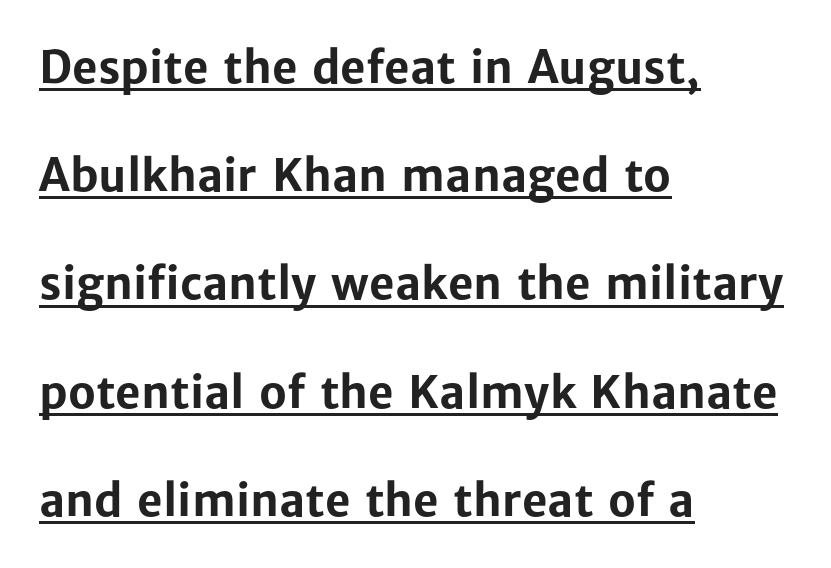
The image shows 44 px bold sans-serif type, upright; set left-aligned, loose line spacing (2.46x), normal letter spacing, underlined; low stroke contrast and a medium x-height.
